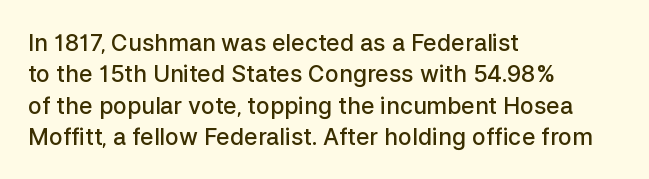
Q: Is the text bold? A: Semi-bold.
Q: Is the text italic (slanted)? A: No, it is upright.
Q: Is the text underlined? A: No.
Q: How is the paragraph aligned? A: Left-aligned.
Q: Is the spacing between letters normal or unusually wide? A: Normal.
Q: Is the spacing between lines tight, normal or loose? A: Normal.
